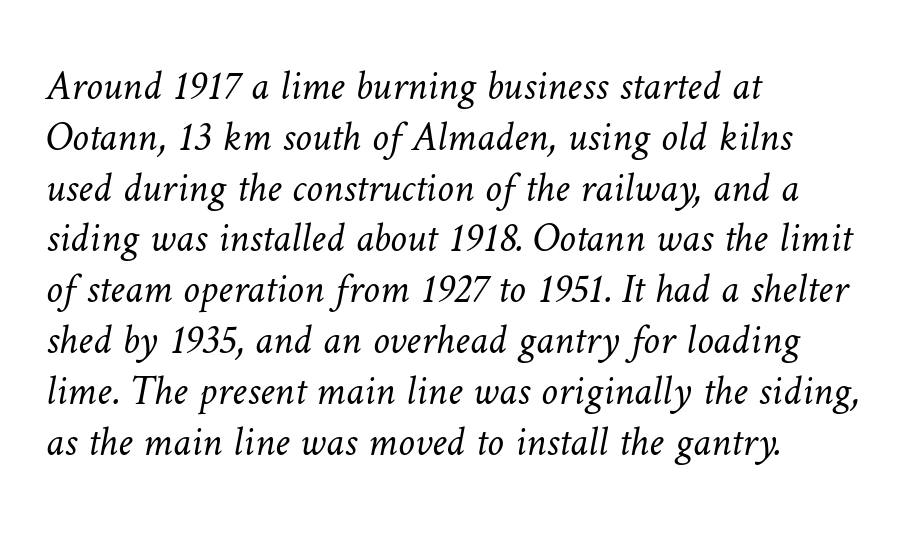
Q: Is the text bold? A: No.
Q: Is the text underlined? A: No.
Q: How is the paragraph aligned? A: Left-aligned.
Q: Is the spacing between letters normal or unusually wide? A: Normal.
Q: Width (condensed, normal, or wide)? A: Normal.
Q: Stroke contrast? A: Low.
Q: x-height? A: Medium.
Q: Monospaced? A: No.
